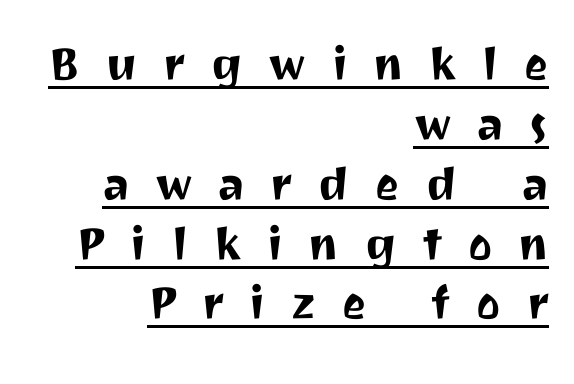
Proportional: the letters do not fall into vertical columns. The lines are packed closely together with very little leading. Each line of the rendering has a horizontal stroke beneath the glyphs. Short and long lines alike share a common ending point at right.
